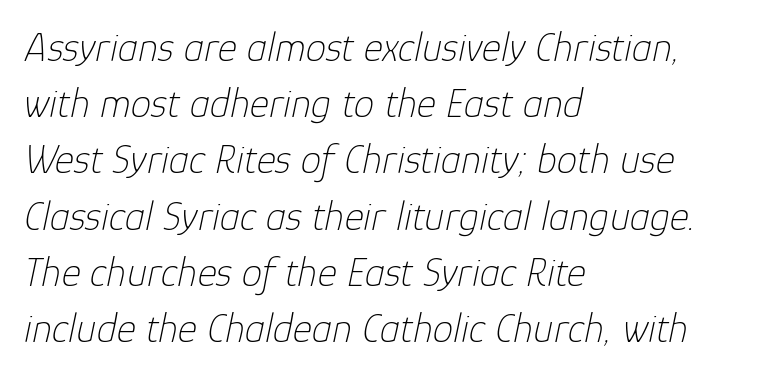
The image shows 41 px thin type, italic (leaning right); set left-aligned, normal line spacing (1.37x), normal letter spacing, not underlined; low stroke contrast and a medium x-height.
